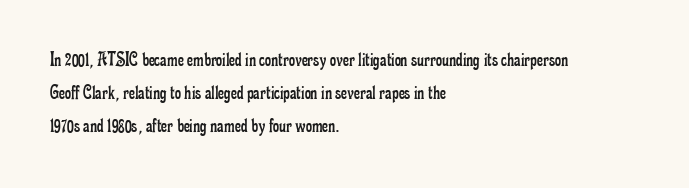
Upright lettering throughout. The rows are spaced the way most documents space them. These lines stack with their left ends in a neat column. The space beneath each line is pristine and unruled. This sample uses plain, unmodified letter spacing. Stem width sits at or under what a default text font uses.
